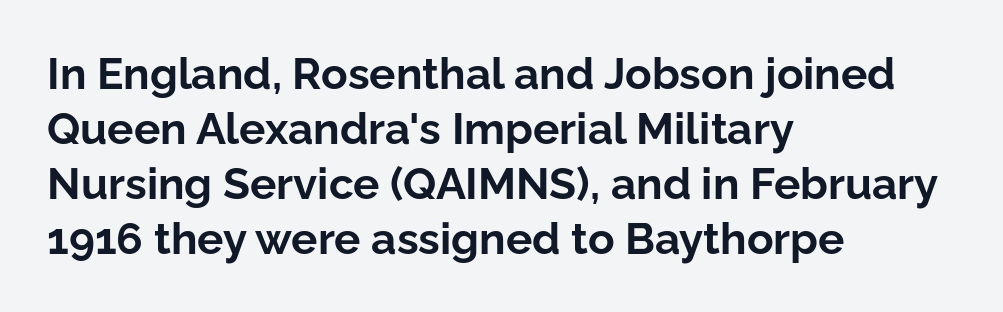
Q: Is the text bold? A: Yes.
Q: Is the text italic (slanted)? A: No, it is upright.
Q: Is the typeface a serif or a sans-serif typeface? A: Sans-serif.
Q: Is the text underlined? A: No.
Q: How is the paragraph aligned? A: Left-aligned.
Q: Is the spacing between letters normal or unusually wide? A: Normal.
Q: Is the spacing between lines tight, normal or loose? A: Normal.
Q: Width (condensed, normal, or wide)? A: Normal.
Q: Stroke contrast? A: Low.
Q: x-height? A: Medium.
Q: Monospaced? A: No.
